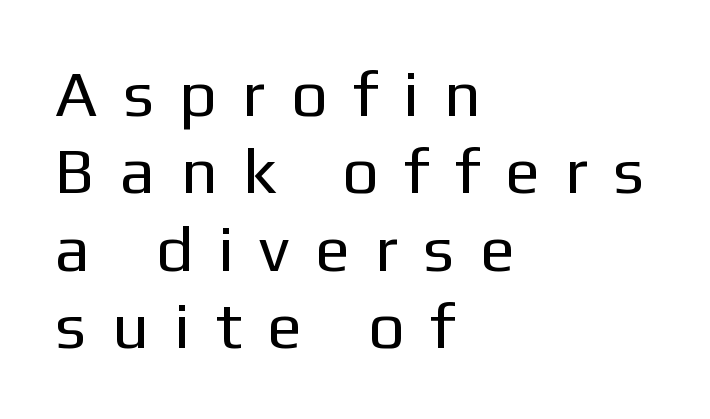
{"serif": "no", "italic": "no", "bold": "no", "weight": "regular", "width": "normal", "stroke_contrast": "low", "x_height": "medium", "monospaced": "no", "underline": "no", "align": "left", "line_spacing_ratio": 1.19, "letter_spacing": "wide", "letter_spacing_em": 0.39, "glyph_px": 65}
